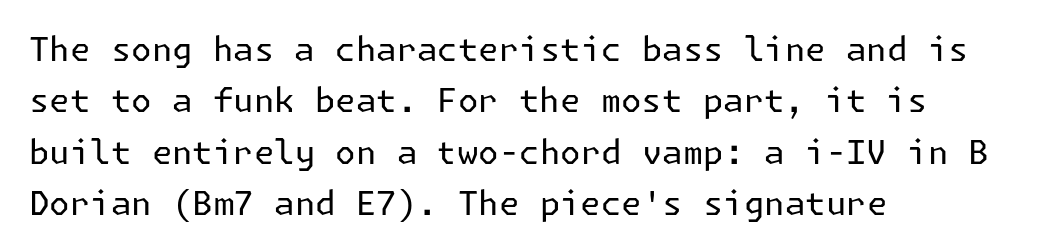
{"serif": "no", "italic": "no", "bold": "no", "weight": "regular", "width": "normal", "stroke_contrast": "low", "x_height": "medium", "underline": "no", "align": "left", "line_spacing": "normal", "line_spacing_ratio": 1.56, "letter_spacing": "normal", "letter_spacing_em": 0.0, "glyph_px": 33}
